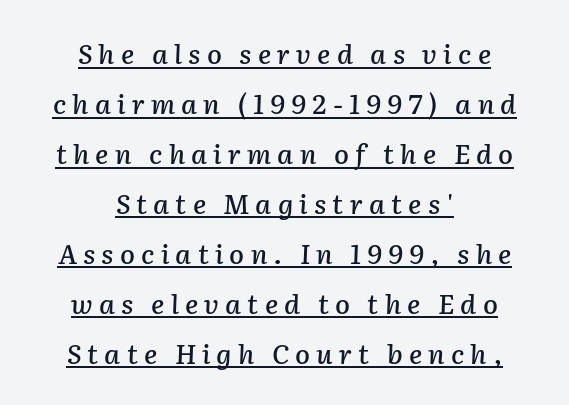
Q: Is the text italic (slanted)? A: Yes, it leans right by about 2 degrees.
Q: Is the text underlined? A: Yes.
Q: How is the paragraph aligned? A: Centered.
Q: Is the spacing between letters normal or unusually wide? A: Unusually wide.
